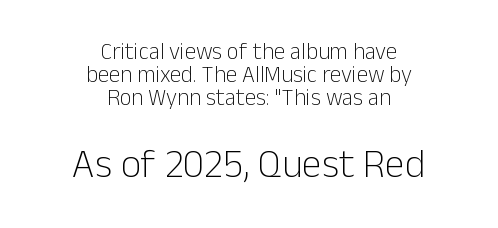
{"serif": "no", "italic": "no", "bold": "no", "weight": "light", "width": "normal", "stroke_contrast": "low", "x_height": "medium", "monospaced": "no", "underline": "no", "align": "center", "line_spacing": "tight", "line_spacing_ratio": 1.0, "letter_spacing": "normal", "letter_spacing_em": 0.0, "larger_block": "second", "size_ratio": 1.74, "glyph_px": 40}
